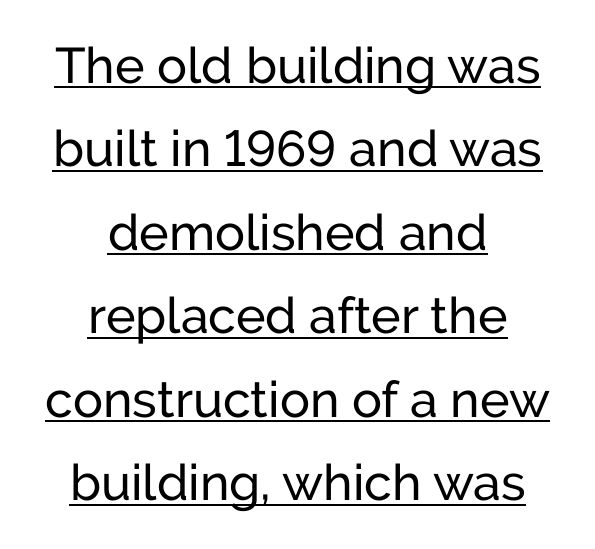
The type family on display is of the sans-serif kind. Proportional: the letters do not fall into vertical columns. This rendering leaves character spacing at its baseline value. The face looks like a standard text weight, possibly lighter.
